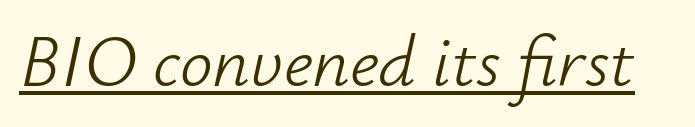
The image shows 73 px light type, italic (leaning right); set normal letter spacing, underlined; low stroke contrast and a small x-height.
